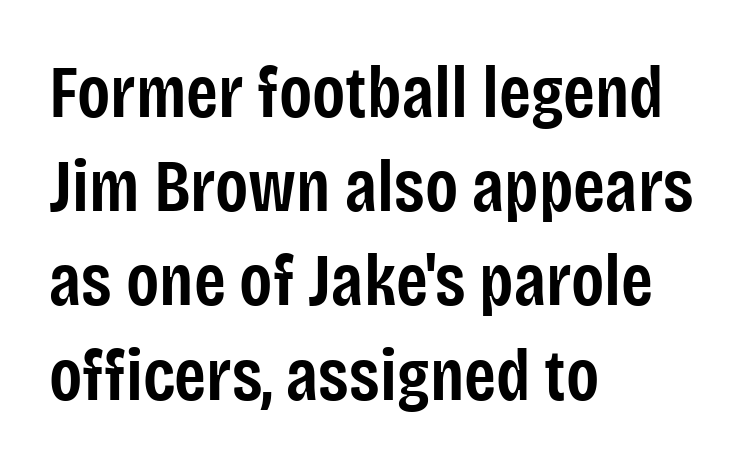
Every character sits straight up, as roman type does. Has an underline been added? It has not. Note: no serifs on the glyphs. Line beginnings align vertically; line endings do not. You could not count columns in this text — the font is proportionally spaced.
